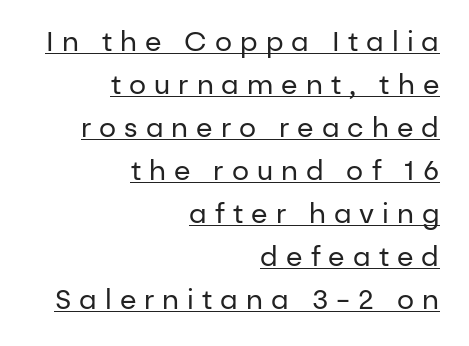
The image shows 27 px text type, upright; set right-aligned, normal line spacing (1.59x), unusually wide letter spacing (+0.3 em), underlined.
